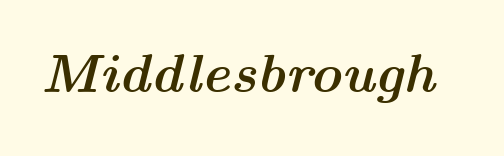
{"italic": "yes", "lean": "right", "slant_degrees": 14, "bold": "yes", "weight": "semibold", "width": "wide", "stroke_contrast": "medium", "x_height": "medium", "monospaced": "no", "underline": "no", "letter_spacing": "normal", "letter_spacing_em": 0.0, "glyph_px": 54}
